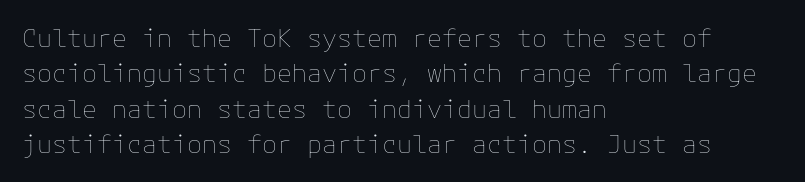
The image shows 25 px text type, upright; set left-aligned, normal line spacing (1.42x), normal letter spacing, not underlined.
